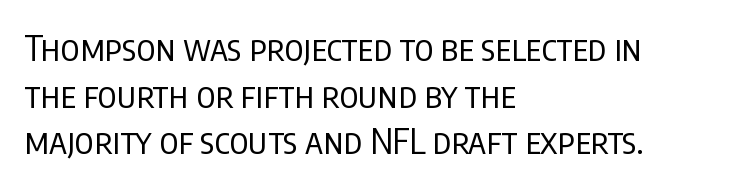
All the whitespace from short lines collects on the right. The space directly below the letters is spotless. Baseline-to-baseline distance is the conventional proportion of letter height. The passage shown is typeset with a sans-serif family.
